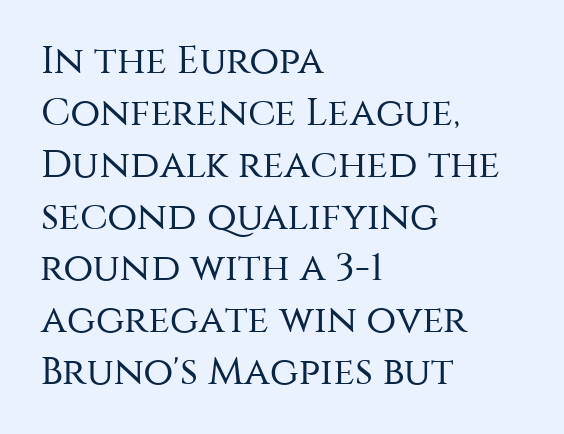
Vertical stems look standard width or narrower in stroke. Left-aligned paragraph, ragged on the right. The letters sit at their default tracking, neither squeezed nor spread. Normally led — the rows are evenly, conventionally spaced. Characters remain perfectly vertical along every line.
